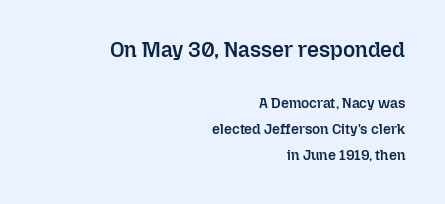
{"italic": "no", "bold": "semi", "underline": "no", "align": "right", "line_spacing_ratio": 1.87, "letter_spacing": "normal", "letter_spacing_em": 0.0, "larger_block": "first", "size_ratio": 1.5, "glyph_px": 21}
